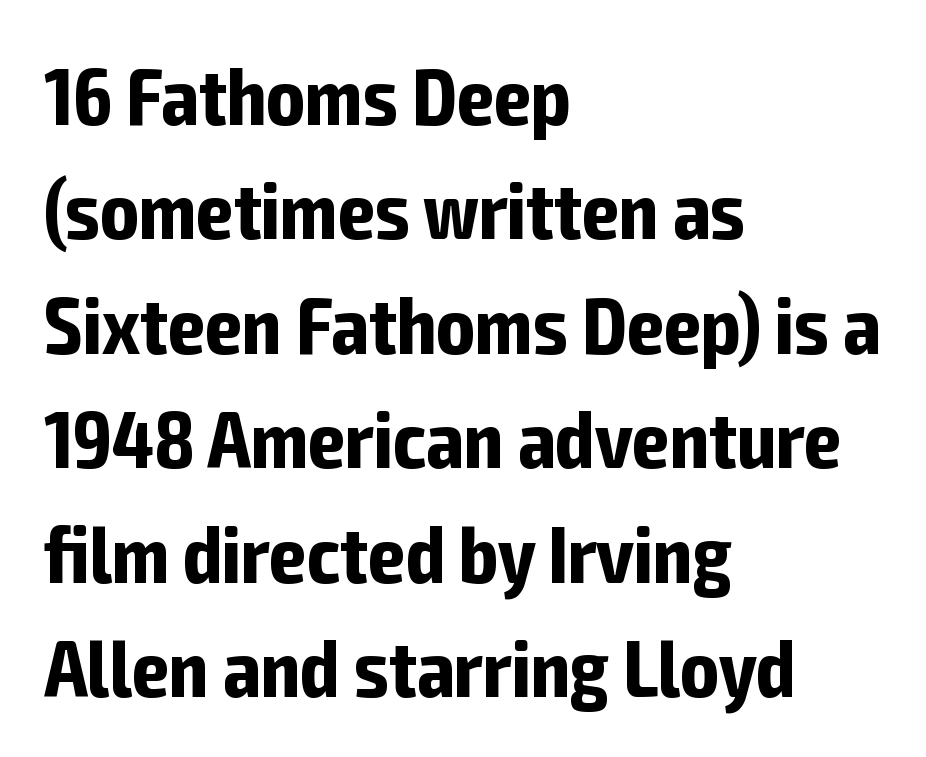
Strokes here are thick enough to call this a true bold. Has an underline been added? It has not. A sans-serif font was chosen for this passage. The passage shown has conventional tracking throughout.
